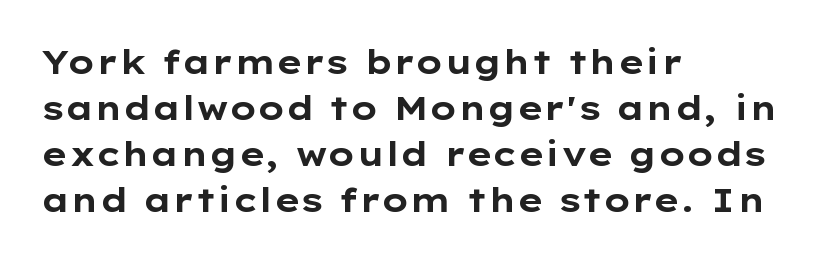
Glance below the letters and you will spot only blank space. The gaps between neighbouring characters are ordinary and unremarkable. All the whitespace from short lines collects on the right. A typesetter would mark this as roman, not italic. Summary of vertical rhythm: regular, with standard interline spacing. Note the varied advance widths — an 'i' is clearly narrower than an 'm'.
